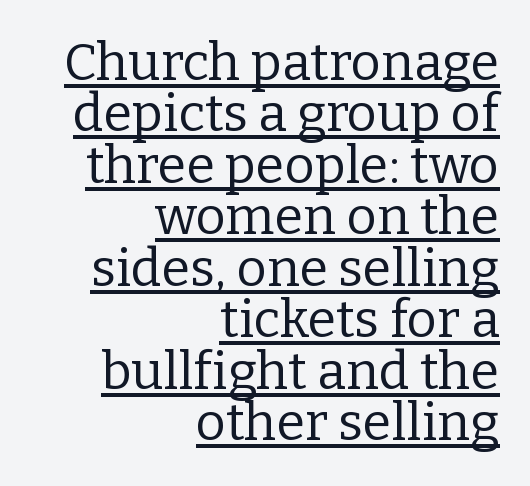
The image shows 52 px regular-weight serif type, upright; set right-aligned, tight line spacing (0.99x), normal letter spacing, underlined; low stroke contrast and a medium x-height.
